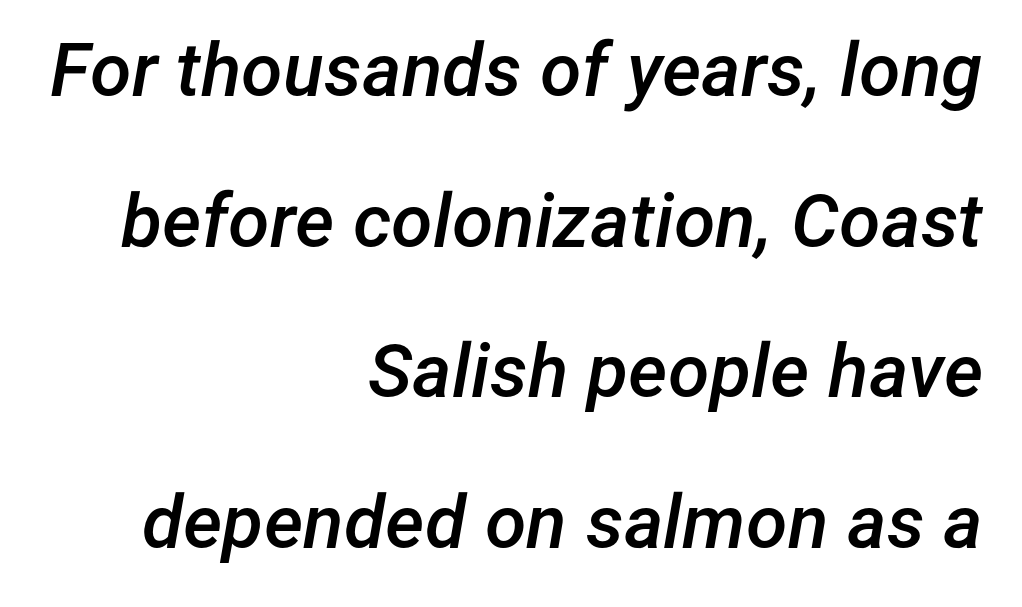
The passage shown is not underscored anywhere. You could fit nearly another row in the gap between these rows. Rendered with sloped, italic letterforms. This sample is right-justified, so line beginnings fall wherever the words allow. This sample has the flowing, uneven cadence of proportional lettering.
